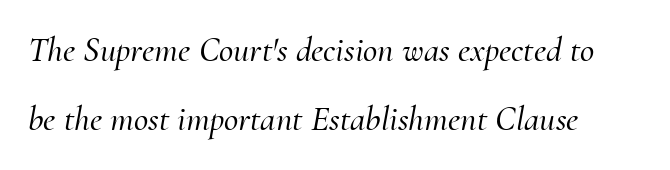
The paragraph shown leans on its left margin. Note the varied advance widths — an 'i' is clearly narrower than an 'm'. Baseline-to-baseline distance is far greater than the letter height. Any mark beneath the type? The region is blank.
